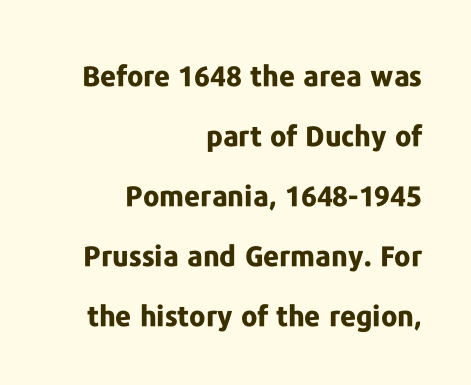
Q: Is the text bold? A: Yes.
Q: Is the text italic (slanted)? A: No, it is upright.
Q: Is the typeface a serif or a sans-serif typeface? A: Sans-serif.
Q: Is the text underlined? A: No.
Q: How is the paragraph aligned? A: Right-aligned.
Q: Is the spacing between letters normal or unusually wide? A: Normal.
Q: Is the spacing between lines tight, normal or loose? A: Loose.
Q: Width (condensed, normal, or wide)? A: Normal.
Q: Stroke contrast? A: Low.
Q: x-height? A: Medium.
Q: Monospaced? A: No.
